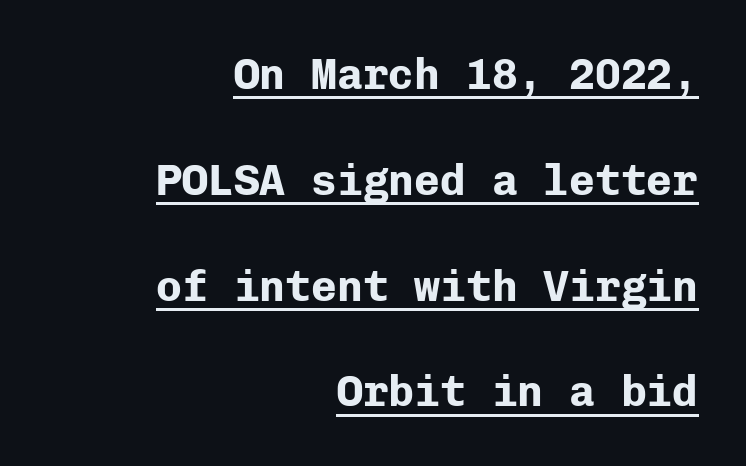
Monospaced: the letters line up in strict vertical columns. As a designer I'd log this as weight 700, bold. Serif or sans? Sans — the stroke terminals are bare. Tracking here is standard; glyphs follow each other at the usual distance.
